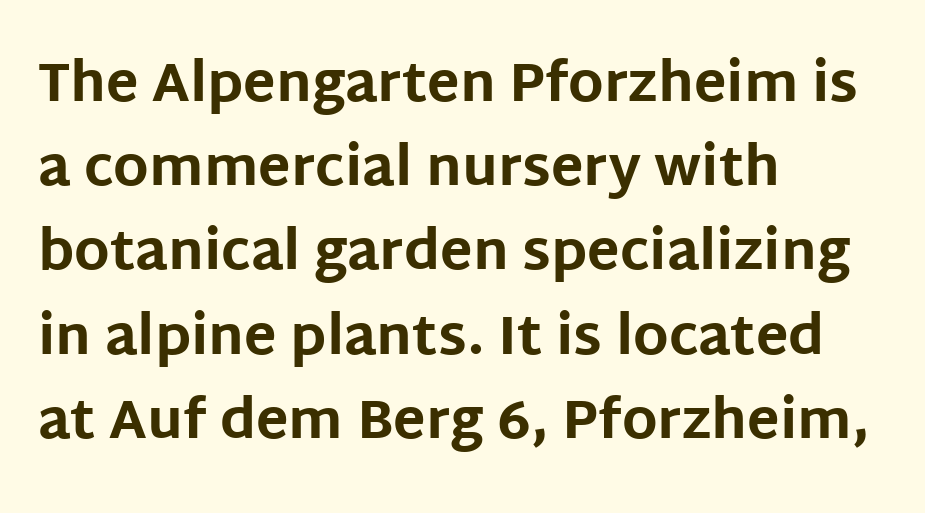
{"serif": "no", "italic": "no", "bold": "yes", "weight": "bold", "width": "normal", "stroke_contrast": "low", "x_height": "large", "monospaced": "no", "underline": "no", "align": "left", "line_spacing": "normal", "line_spacing_ratio": 1.56, "letter_spacing": "normal", "letter_spacing_em": 0.0, "glyph_px": 54}
